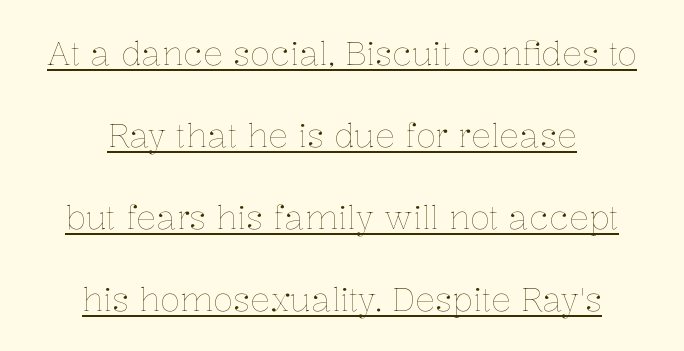
The image shows 33 px thin type, upright; set centered, loose line spacing (2.48x), normal letter spacing, underlined; low stroke contrast and a medium x-height.
